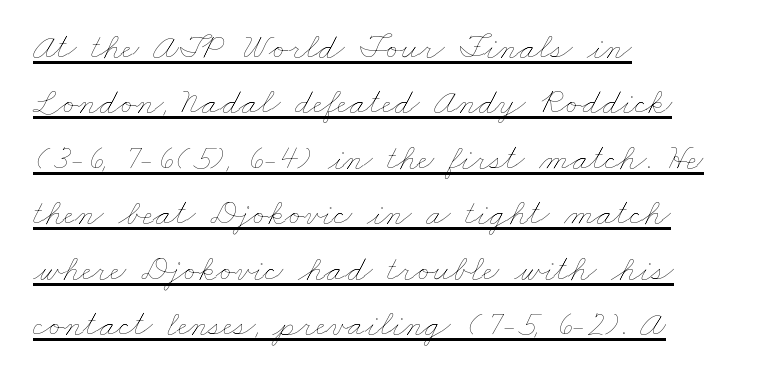
You could not count columns in this text — the font is proportionally spaced. Layout note: lines flush left. This is underlined copy, the kind a proofreader might mark for attention. The typesetting does not lean heavy: it is not bold. The rendering keeps characters at their native spacing.
